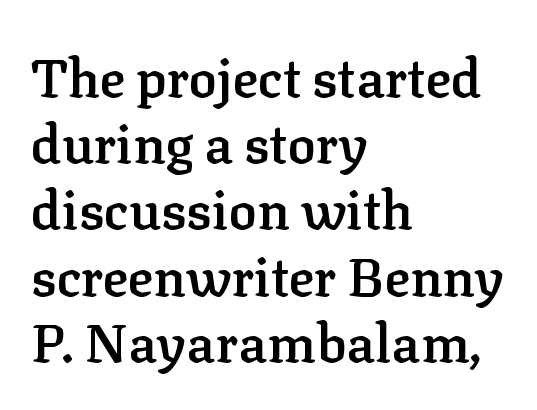
Weight: semibold (demi). The face used here is seriffed, in the tradition of book romans. The paragraph shown leans on its left margin. Each letter keeps its own natural width here, so spacing adapts to shape.
